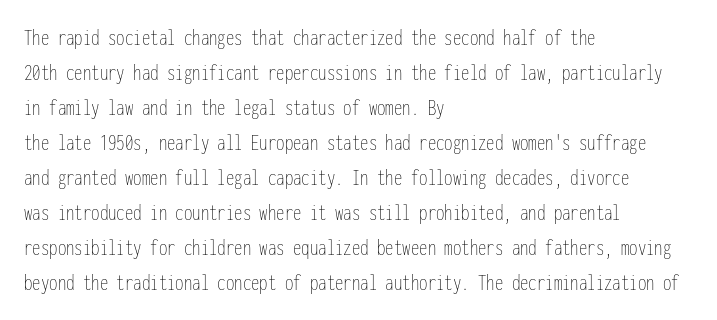
No word sits above an underline. This is the regular roman posture of the typeface. The lines in this sample share a left origin and differ only in where they stop. Successive baselines arrive at the customary interval.
